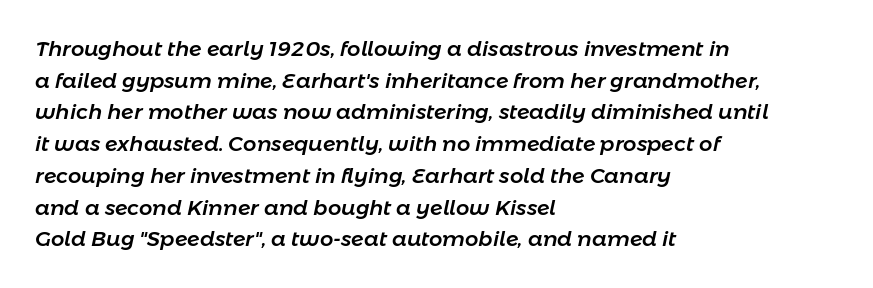
{"italic": "yes", "lean": "right", "slant_degrees": 11, "underline": "no", "align": "left", "line_spacing": "normal", "line_spacing_ratio": 1.51, "letter_spacing": "normal", "letter_spacing_em": 0.0, "glyph_px": 21}
